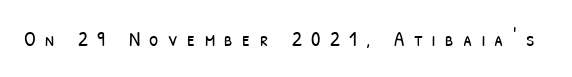
Q: Is the text bold? A: No.
Q: Is the text underlined? A: No.
Q: Is the spacing between letters normal or unusually wide? A: Unusually wide.
